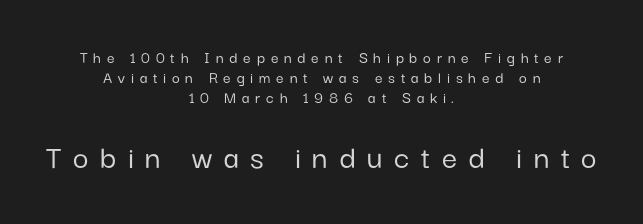
Q: Is the text italic (slanted)? A: No, it is upright.
Q: Is the typeface a serif or a sans-serif typeface? A: Sans-serif.
Q: Is the text underlined? A: No.
Q: How is the paragraph aligned? A: Centered.
Q: Is the spacing between letters normal or unusually wide? A: Unusually wide.
Q: Which block of text is set in a larger size, the first (top) or the second (bottom)? A: The second (bottom) one.
Q: Width (condensed, normal, or wide)? A: Normal.
Q: Stroke contrast? A: Low.
Q: x-height? A: Medium.
Q: Monospaced? A: No.
